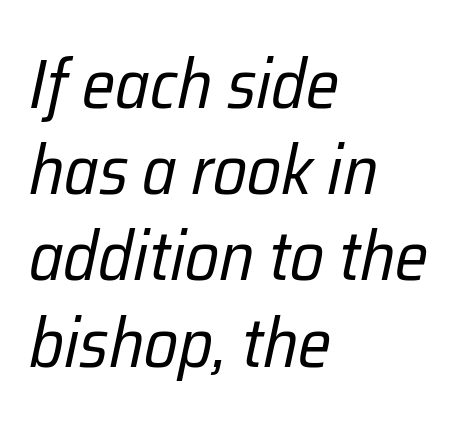
The image shows 69 px regular-weight, condensed type, italic (leaning right); set left-aligned, normal line spacing (1.25x), normal letter spacing, not underlined; low stroke contrast and a medium x-height.
